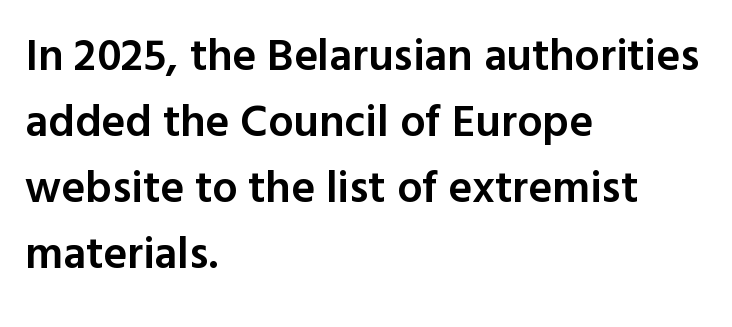
The image shows 45 px semibold sans-serif type, upright; set left-aligned, normal line spacing (1.47x), normal letter spacing, not underlined; a medium x-height.
